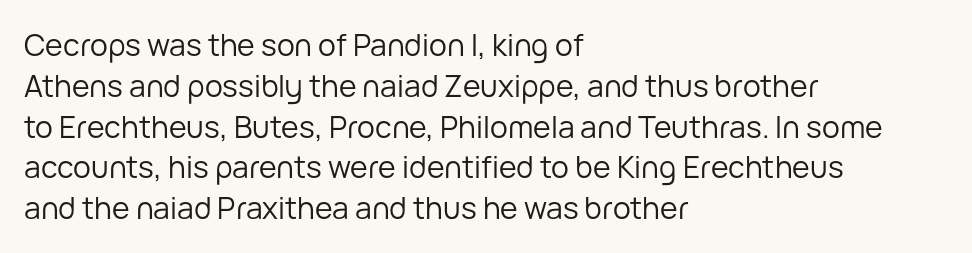
Characters remain perfectly vertical along every line. Stem width sits at or under what a default text font uses. Only glyphs here, with clear space below each row. The vertical gap from one line to the next is medium. Each letter keeps its own natural width here, so spacing adapts to shape.
